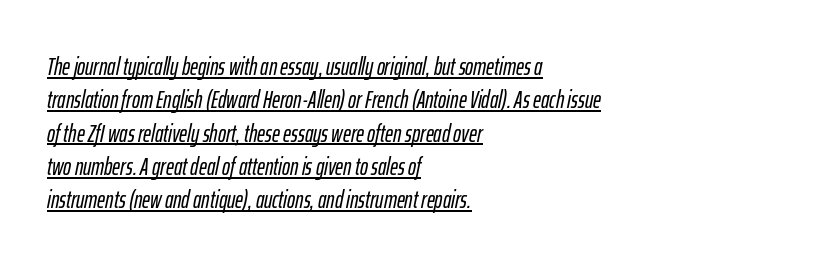
{"italic": "yes", "lean": "right", "slant_degrees": 12, "underline": "yes", "align": "left", "line_spacing": "normal", "line_spacing_ratio": 1.39, "letter_spacing": "normal", "letter_spacing_em": 0.0, "glyph_px": 24}
